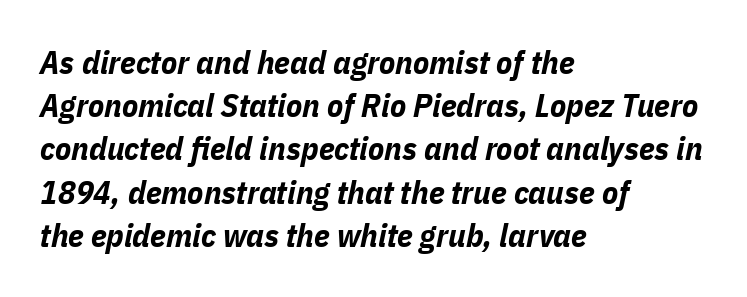
Q: Is the text bold? A: Yes.
Q: Is the text italic (slanted)? A: Yes, it leans right by about 11 degrees.
Q: Is the text underlined? A: No.
Q: How is the paragraph aligned? A: Left-aligned.
Q: Is the spacing between letters normal or unusually wide? A: Normal.
Q: Is the spacing between lines tight, normal or loose? A: Normal.
Q: Width (condensed, normal, or wide)? A: Condensed.
Q: Stroke contrast? A: Low.
Q: x-height? A: Medium.
Q: Monospaced? A: No.
